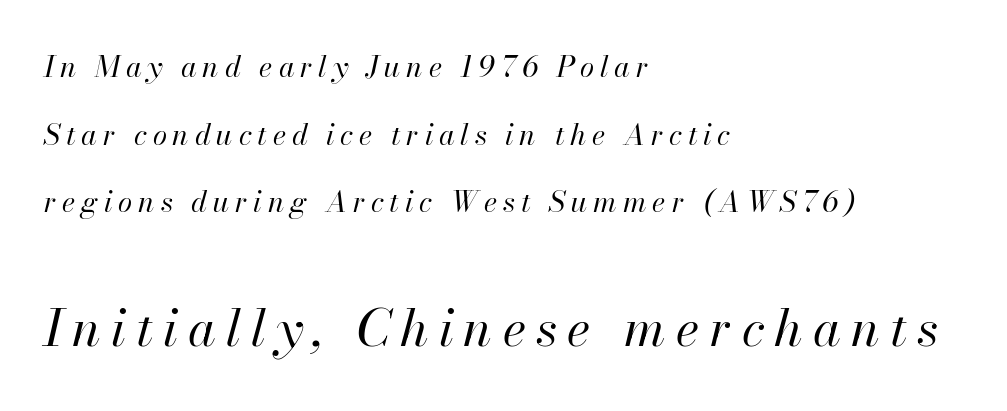
Q: Is the text bold? A: No.
Q: Is the text italic (slanted)? A: Yes, it leans right by about 13 degrees.
Q: Is the text underlined? A: No.
Q: How is the paragraph aligned? A: Left-aligned.
Q: Is the spacing between letters normal or unusually wide? A: Unusually wide.
Q: Is the spacing between lines tight, normal or loose? A: Loose.
Q: Which block of text is set in a larger size, the first (top) or the second (bottom)? A: The second (bottom) one.
Q: Width (condensed, normal, or wide)? A: Normal.
Q: Stroke contrast? A: High.
Q: x-height? A: Small.
Q: Monospaced? A: No.
